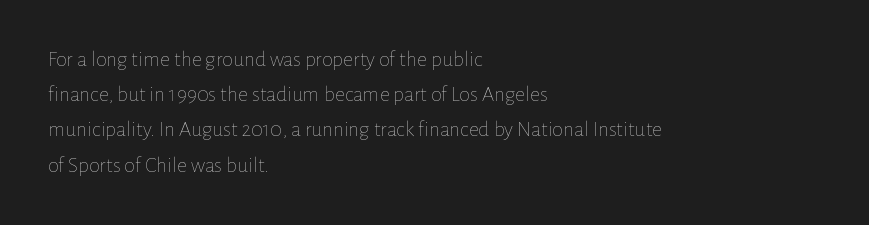
{"italic": "no", "bold": "no", "underline": "no", "align": "left", "line_spacing": "normal", "line_spacing_ratio": 1.6, "letter_spacing": "normal", "letter_spacing_em": 0.0, "glyph_px": 22}
